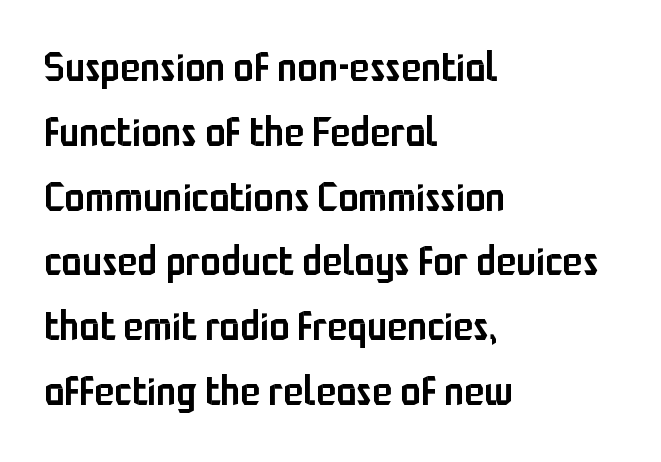
Q: Is the text bold? A: Semi-bold.
Q: Is the text italic (slanted)? A: No, it is upright.
Q: Is the typeface a serif or a sans-serif typeface? A: Sans-serif.
Q: Is the text underlined? A: No.
Q: How is the paragraph aligned? A: Left-aligned.
Q: Is the spacing between letters normal or unusually wide? A: Normal.
Q: Is the spacing between lines tight, normal or loose? A: Normal.
Q: Width (condensed, normal, or wide)? A: Condensed.
Q: Stroke contrast? A: Low.
Q: x-height? A: Medium.
Q: Monospaced? A: No.
